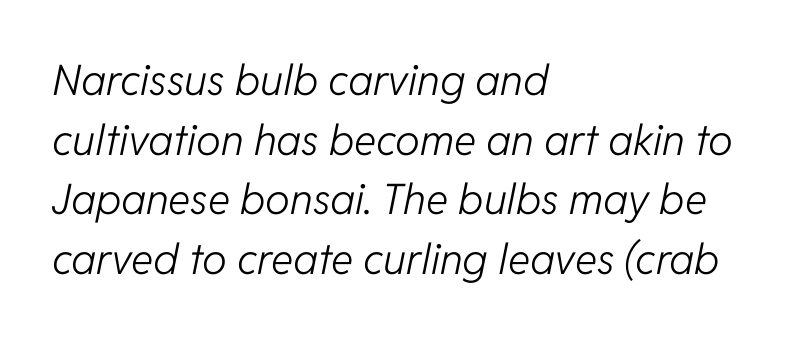
The letters are slanted; this is an italic face. The paragraph has a hard left edge and a soft right edge. Line spacing here is normal. Quick note: underline off.
